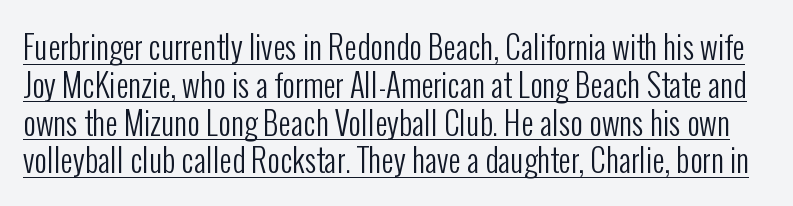
{"serif": "no", "italic": "no", "bold": "no", "weight": "regular", "width": "condensed", "stroke_contrast": "low", "x_height": "medium", "monospaced": "no", "underline": "yes", "line_spacing_ratio": 1.22, "letter_spacing": "normal", "letter_spacing_em": 0.0, "glyph_px": 31}
